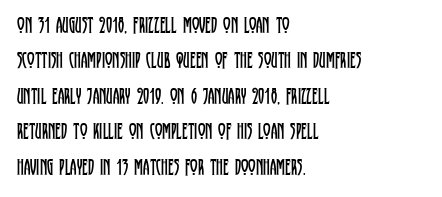
Q: Is the text bold? A: No.
Q: Is the text italic (slanted)? A: No, it is upright.
Q: Is the text underlined? A: No.
Q: How is the paragraph aligned? A: Left-aligned.
Q: Is the spacing between letters normal or unusually wide? A: Normal.
Q: Is the spacing between lines tight, normal or loose? A: Normal.
